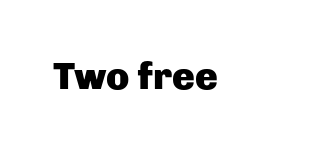
{"serif": "no", "italic": "no", "bold": "yes", "weight": "heavy", "width": "normal", "stroke_contrast": "low", "x_height": "medium", "monospaced": "no", "underline": "no", "letter_spacing": "normal", "letter_spacing_em": 0.0, "glyph_px": 38}
